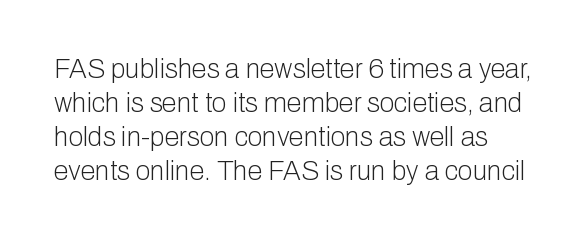
The foot of each line stays bare and open. Stems and bowls with no extra thickness — not bold. The space between consecutive lines is moderate. Posture: straight, roman, zero tilt.
